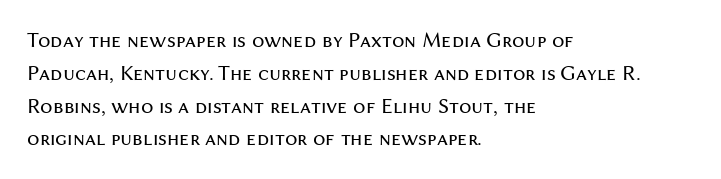
Descender tails drop into unmarked territory. Vertically, the passage feels balanced, rows spaced as you'd expect. The typesetter chose a ragged-right arrangement here. The typography opts for an upright posture over an oblique one. The rendering keeps characters at their native spacing. Stroke mass is kept to a normal reading level or below.
